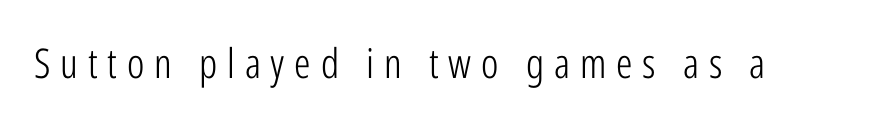
Q: Is the text bold? A: No.
Q: Is the text italic (slanted)? A: No, it is upright.
Q: Is the typeface a serif or a sans-serif typeface? A: Sans-serif.
Q: Is the text underlined? A: No.
Q: Is the spacing between letters normal or unusually wide? A: Unusually wide.
Q: Width (condensed, normal, or wide)? A: Condensed.
Q: Stroke contrast? A: Low.
Q: x-height? A: Medium.
Q: Monospaced? A: No.
